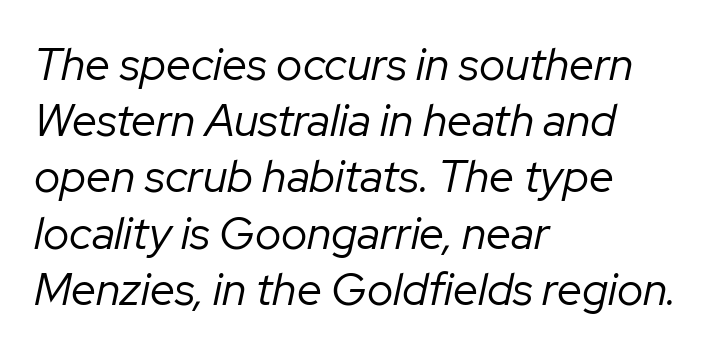
{"italic": "yes", "lean": "right", "slant_degrees": 12, "bold": "no", "weight": "regular", "width": "normal", "stroke_contrast": "low", "x_height": "medium", "monospaced": "no", "underline": "no", "align": "left", "line_spacing": "normal", "line_spacing_ratio": 1.25, "letter_spacing": "normal", "letter_spacing_em": 0.0, "glyph_px": 45}
